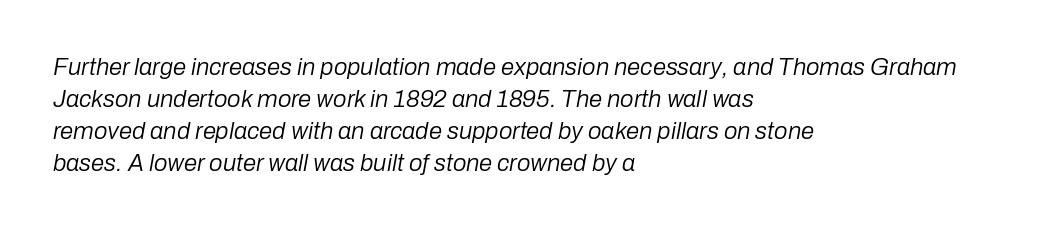
{"italic": "yes", "lean": "right", "slant_degrees": 10, "bold": "no", "underline": "no", "align": "left", "line_spacing": "normal", "line_spacing_ratio": 1.34, "letter_spacing": "normal", "letter_spacing_em": 0.0, "glyph_px": 24}
